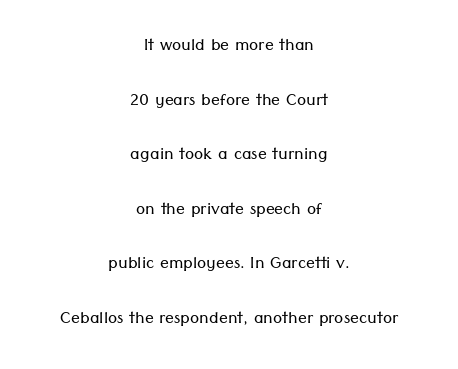
Q: Is the text bold? A: No.
Q: Is the text italic (slanted)? A: No, it is upright.
Q: Is the text underlined? A: No.
Q: How is the paragraph aligned? A: Centered.
Q: Is the spacing between letters normal or unusually wide? A: Normal.
Q: Is the spacing between lines tight, normal or loose? A: Loose.
